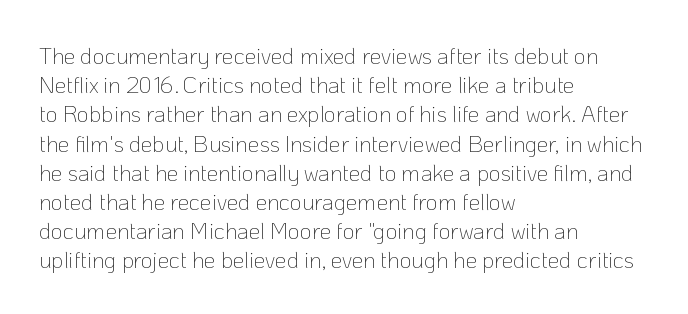
Nothing unusual about the tracking: characters are spaced as the font intends. Caption: multi-line text, flush left, ragged right. How would I describe the line gaps? Plain and ordinary. Unbolded letterforms with no extra heft.
